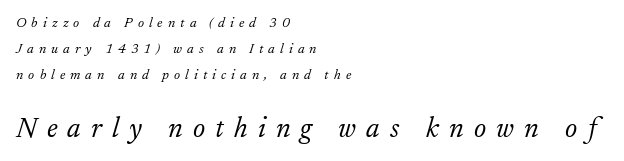
{"serif": "yes", "italic": "yes", "lean": "right", "slant_degrees": 17, "bold": "no", "weight": "light", "width": "normal", "stroke_contrast": "low", "x_height": "small", "monospaced": "no", "underline": "no", "align": "left", "line_spacing_ratio": 1.84, "letter_spacing": "wide", "letter_spacing_em": 0.36, "larger_block": "second", "size_ratio": 2.0, "glyph_px": 28}
